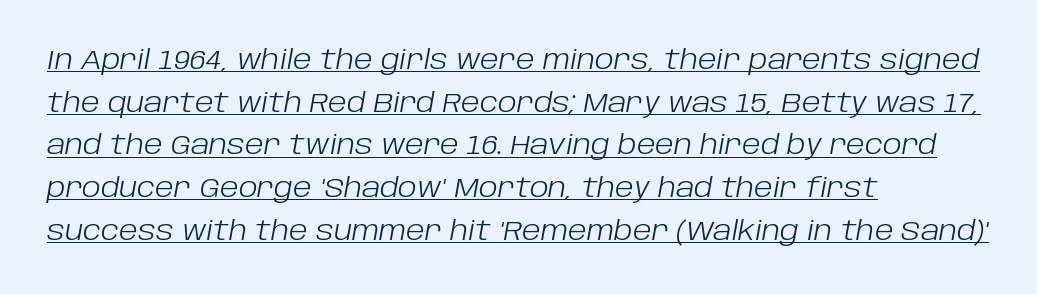
The image shows 27 px text type, italic (leaning right); set left-aligned, normal line spacing (1.58x), normal letter spacing, underlined.
